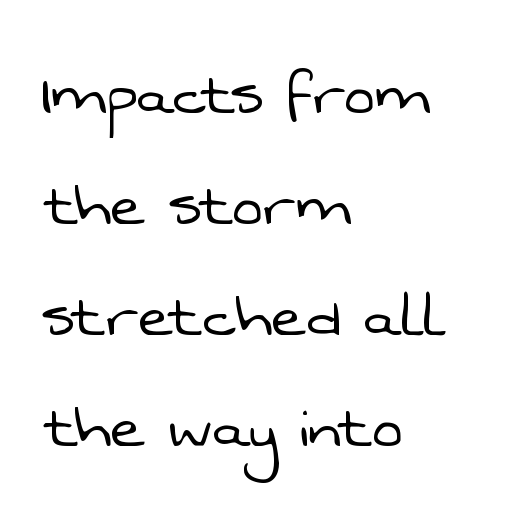
Q: Is the text bold? A: No.
Q: Is the typeface a serif or a sans-serif typeface? A: Sans-serif.
Q: Is the text underlined? A: No.
Q: How is the paragraph aligned? A: Left-aligned.
Q: Is the spacing between letters normal or unusually wide? A: Normal.
Q: Is the spacing between lines tight, normal or loose? A: Normal.
Q: Width (condensed, normal, or wide)? A: Normal.
Q: Stroke contrast? A: Low.
Q: x-height? A: Medium.
Q: Monospaced? A: No.
